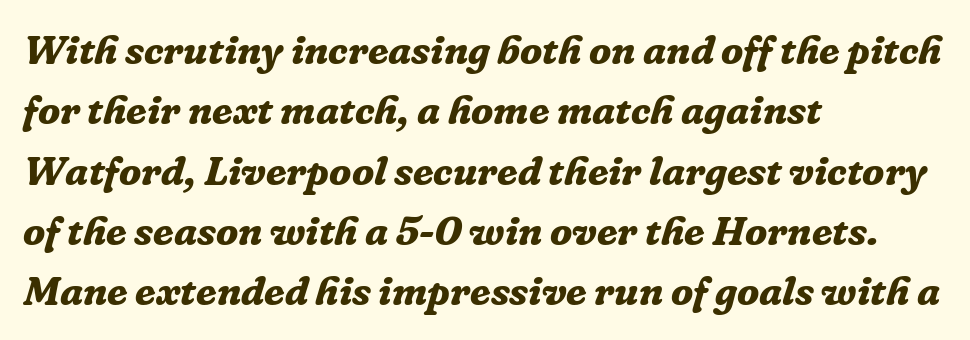
{"serif": "yes", "italic": "yes", "lean": "right", "slant_degrees": 16, "bold": "yes", "weight": "bold", "width": "normal", "stroke_contrast": "low", "x_height": "medium", "monospaced": "no", "underline": "no", "align": "left", "line_spacing": "normal", "line_spacing_ratio": 1.47, "letter_spacing": "normal", "letter_spacing_em": 0.0, "glyph_px": 41}
